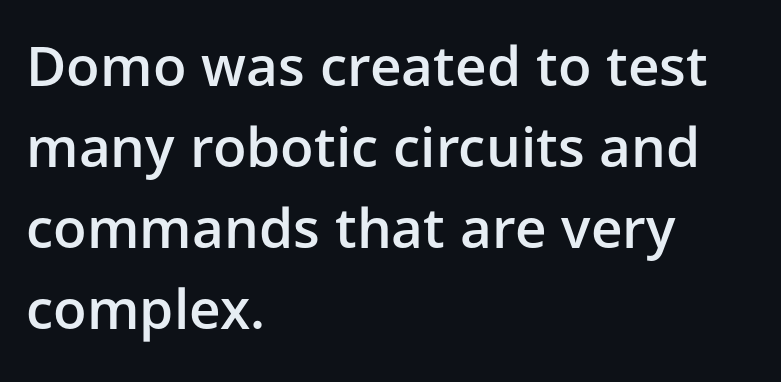
{"serif": "no", "italic": "no", "bold": "semi", "weight": "semibold", "width": "normal", "stroke_contrast": "low", "x_height": "medium", "monospaced": "no", "underline": "no", "align": "left", "line_spacing": "normal", "line_spacing_ratio": 1.47, "letter_spacing": "normal", "letter_spacing_em": 0.0, "glyph_px": 55}
